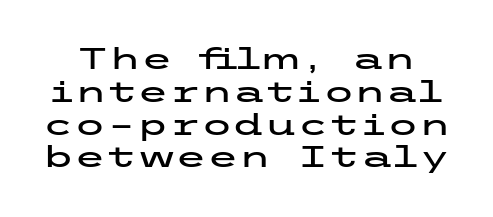
Q: Is the text italic (slanted)? A: No, it is upright.
Q: Is the typeface a serif or a sans-serif typeface? A: Sans-serif.
Q: Is the text underlined? A: No.
Q: Is the spacing between letters normal or unusually wide? A: Normal.
Q: Is the spacing between lines tight, normal or loose? A: Tight.
Q: Width (condensed, normal, or wide)? A: Wide.
Q: Stroke contrast? A: Low.
Q: x-height? A: Medium.
